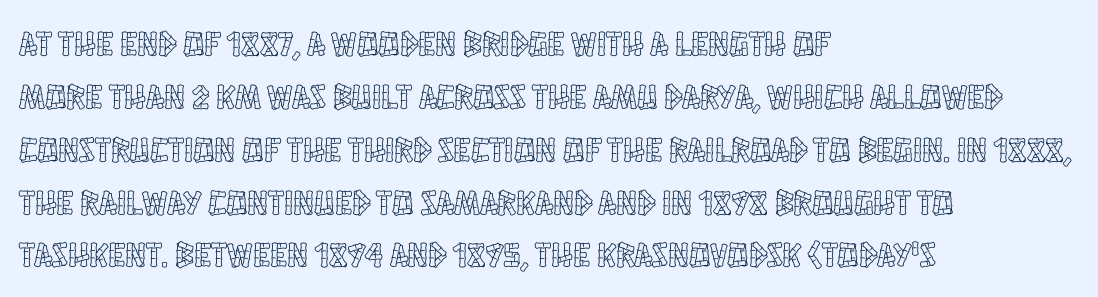
Q: Is the text italic (slanted)? A: No, it is upright.
Q: Is the text underlined? A: No.
Q: How is the paragraph aligned? A: Left-aligned.
Q: Is the spacing between letters normal or unusually wide? A: Normal.
Q: Is the spacing between lines tight, normal or loose? A: Normal.
Q: Width (condensed, normal, or wide)? A: Condensed.
Q: x-height? A: Large.
Q: Monospaced? A: No.
